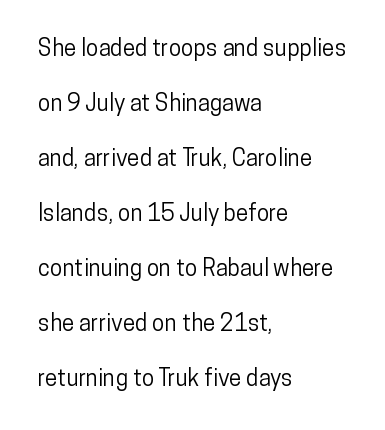
The image shows 23 px text type, upright; set left-aligned, loose line spacing (2.39x), normal letter spacing, not underlined.
